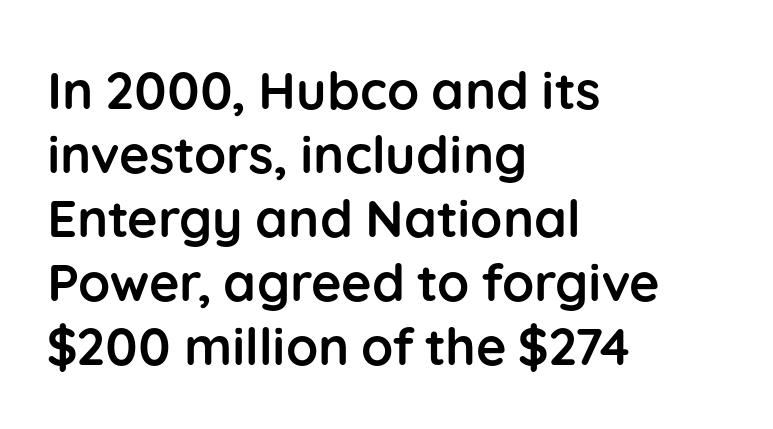
{"serif": "no", "italic": "no", "bold": "yes", "weight": "semibold", "width": "normal", "stroke_contrast": "low", "x_height": "medium", "monospaced": "no", "underline": "no", "align": "left", "line_spacing_ratio": 1.23, "letter_spacing": "normal", "letter_spacing_em": 0.0, "glyph_px": 52}
